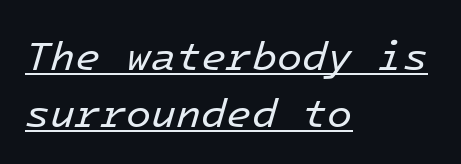
Q: Is the text bold? A: No.
Q: Is the text italic (slanted)? A: Yes, it leans right by about 16 degrees.
Q: Is the text underlined? A: Yes.
Q: How is the paragraph aligned? A: Left-aligned.
Q: Is the spacing between letters normal or unusually wide? A: Normal.
Q: Is the spacing between lines tight, normal or loose? A: Normal.
Q: Width (condensed, normal, or wide)? A: Normal.
Q: Stroke contrast? A: Low.
Q: x-height? A: Medium.
Q: Monospaced? A: Yes.
